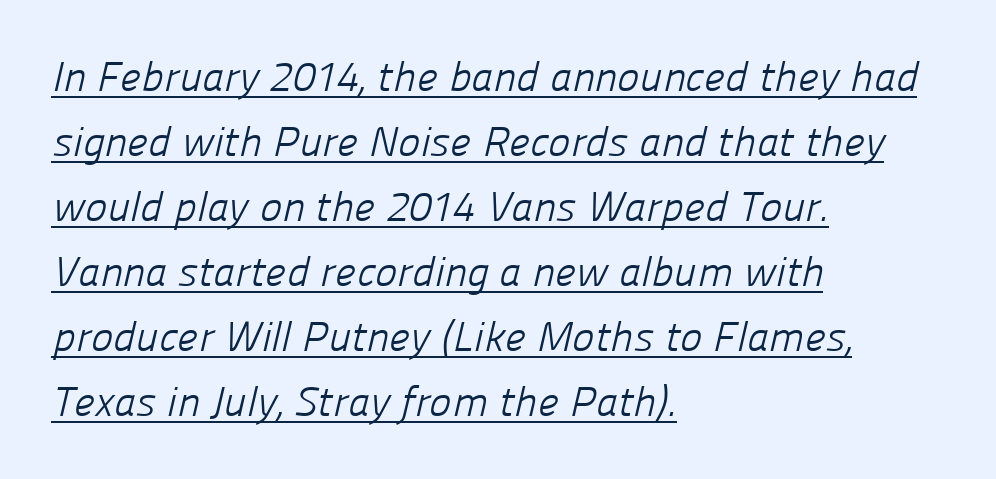
{"serif": "no", "bold": "no", "weight": "light", "width": "normal", "stroke_contrast": "low", "x_height": "medium", "monospaced": "no", "underline": "yes", "align": "left", "line_spacing": "normal", "line_spacing_ratio": 1.55, "letter_spacing": "normal", "letter_spacing_em": 0.0, "glyph_px": 42}
